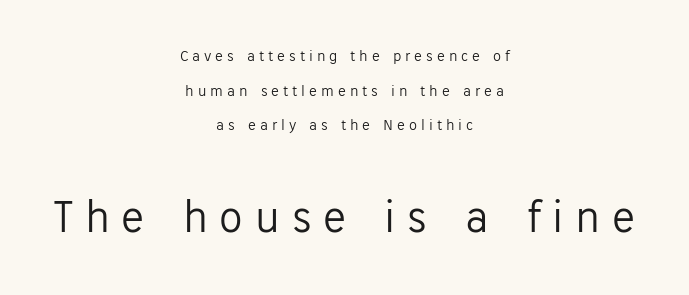
Q: Is the text bold? A: No.
Q: Is the text italic (slanted)? A: No, it is upright.
Q: Is the typeface a serif or a sans-serif typeface? A: Sans-serif.
Q: Is the text underlined? A: No.
Q: How is the paragraph aligned? A: Centered.
Q: Is the spacing between letters normal or unusually wide? A: Unusually wide.
Q: Is the spacing between lines tight, normal or loose? A: Loose.
Q: Which block of text is set in a larger size, the first (top) or the second (bottom)? A: The second (bottom) one.
Q: Width (condensed, normal, or wide)? A: Normal.
Q: Stroke contrast? A: Low.
Q: x-height? A: Medium.
Q: Monospaced? A: No.
